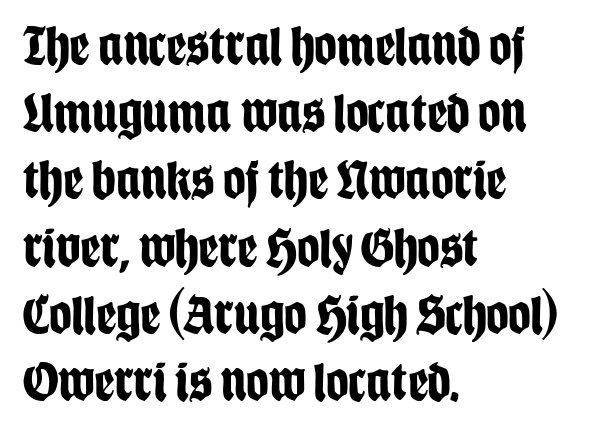
The image shows 56 px bold, condensed sans-serif type, upright; set left-aligned, line spacing 1.2x, normal letter spacing, not underlined; low stroke contrast and a large x-height.
